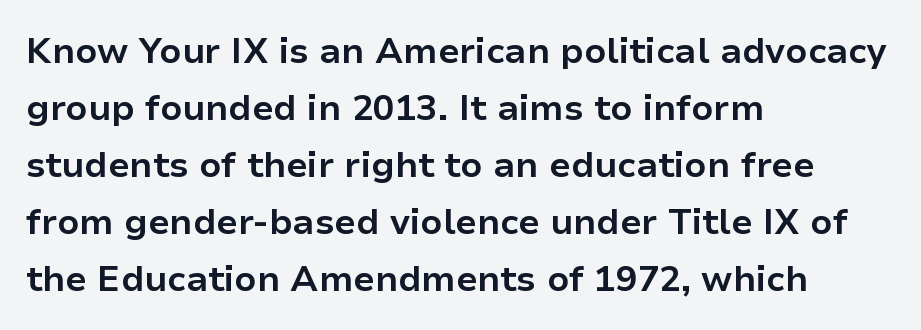
Q: Is the text bold? A: Yes.
Q: Is the text italic (slanted)? A: No, it is upright.
Q: Is the typeface a serif or a sans-serif typeface? A: Sans-serif.
Q: Is the text underlined? A: No.
Q: How is the paragraph aligned? A: Left-aligned.
Q: Is the spacing between letters normal or unusually wide? A: Normal.
Q: Is the spacing between lines tight, normal or loose? A: Normal.
Q: Width (condensed, normal, or wide)? A: Normal.
Q: Stroke contrast? A: Low.
Q: x-height? A: Medium.
Q: Monospaced? A: No.
